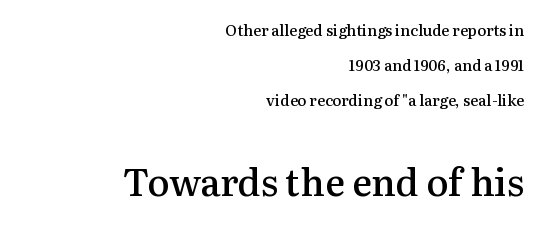
The image shows 37 px semibold serif type, upright; set right-aligned, loose line spacing (2.32x), normal letter spacing, not underlined; the second (bottom) block is 2.47x larger; medium stroke contrast and a medium x-height.
